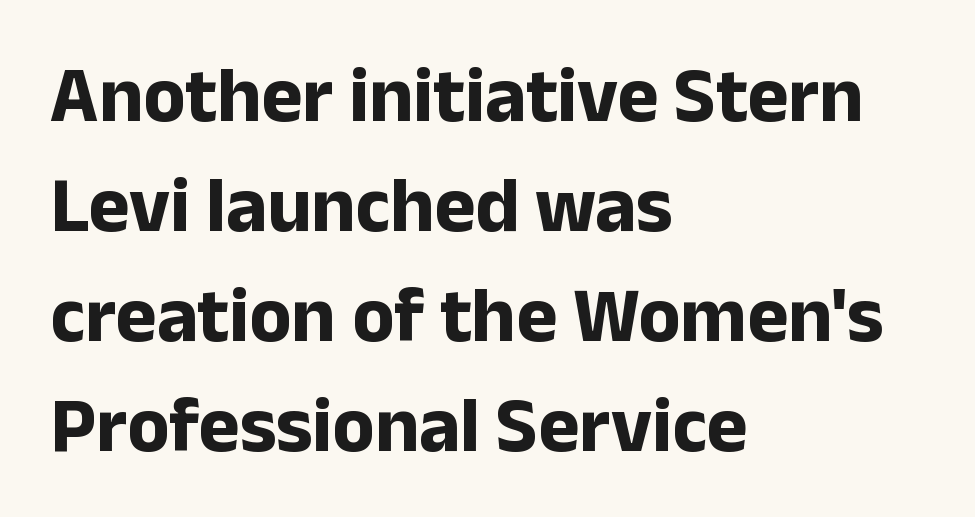
Q: Is the text bold? A: Yes.
Q: Is the text italic (slanted)? A: No, it is upright.
Q: Is the typeface a serif or a sans-serif typeface? A: Sans-serif.
Q: Is the text underlined? A: No.
Q: How is the paragraph aligned? A: Left-aligned.
Q: Is the spacing between letters normal or unusually wide? A: Normal.
Q: Is the spacing between lines tight, normal or loose? A: Normal.
Q: Width (condensed, normal, or wide)? A: Normal.
Q: Stroke contrast? A: Low.
Q: x-height? A: Medium.
Q: Monospaced? A: No.
